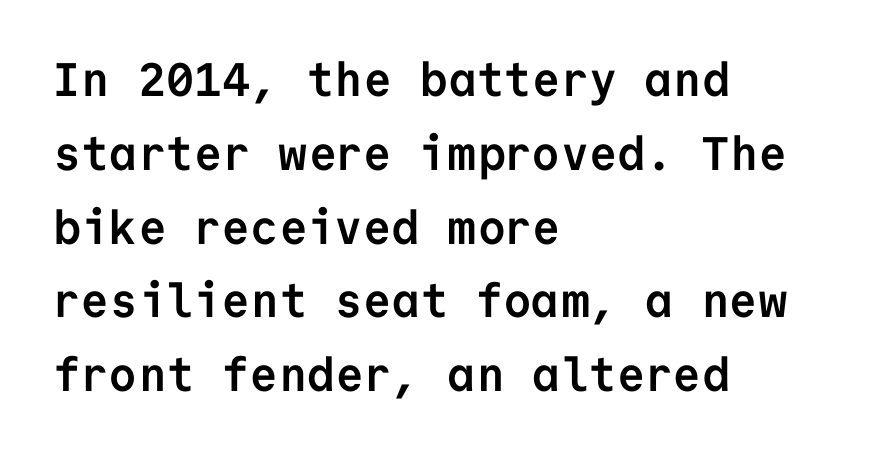
Q: Is the text bold? A: Yes.
Q: Is the text italic (slanted)? A: No, it is upright.
Q: Is the typeface a serif or a sans-serif typeface? A: Sans-serif.
Q: Is the text underlined? A: No.
Q: How is the paragraph aligned? A: Left-aligned.
Q: Is the spacing between letters normal or unusually wide? A: Normal.
Q: Is the spacing between lines tight, normal or loose? A: Normal.
Q: Width (condensed, normal, or wide)? A: Normal.
Q: Stroke contrast? A: Low.
Q: x-height? A: Medium.
Q: Monospaced? A: Yes.
